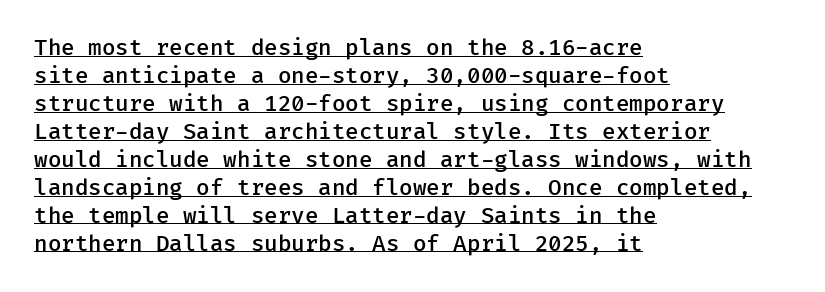
{"italic": "no", "bold": "semi", "underline": "yes", "align": "left", "line_spacing": "normal", "line_spacing_ratio": 1.27, "letter_spacing": "normal", "letter_spacing_em": 0.0, "glyph_px": 22}
